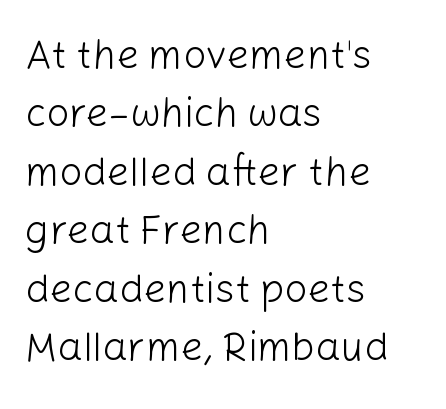
Every character sits straight up, as roman type does. The face used here is proportionally spaced, like ordinary book or web type. Weight class: somewhere from thin through regular. Does the leading feel generous? No, just average.
